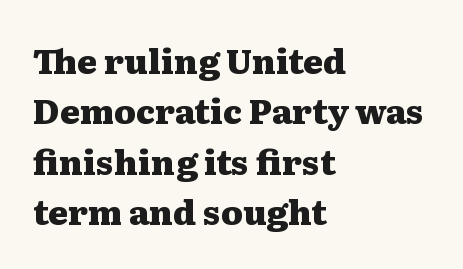
The text block is weighted toward the left margin, trailing off unevenly rightward. A typesetter would call this proportional, since set widths differ per character. Is this a sans? No — the strokes have serifs. Anything drawn beneath the words? Only blank space. Strokes here are thick enough to call this a true bold. A roman cut, with each character standing at attention.
